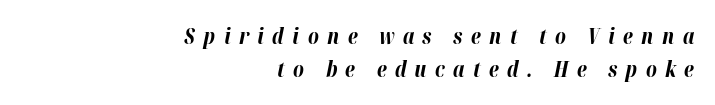
{"italic": "yes", "lean": "right", "slant_degrees": 12, "bold": "yes", "underline": "no", "align": "right", "line_spacing": "normal", "line_spacing_ratio": 1.57, "letter_spacing": "wide", "letter_spacing_em": 0.4, "glyph_px": 21}
